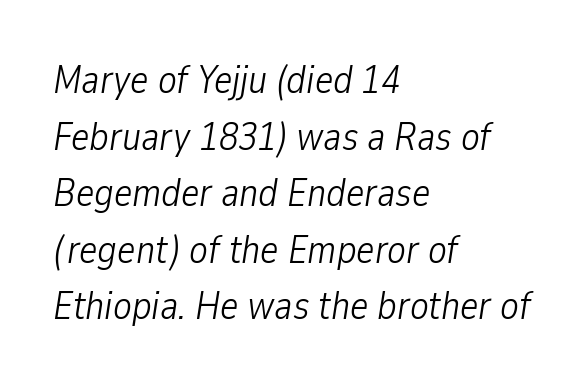
The image shows 39 px light, condensed type, italic (leaning right); set left-aligned, normal line spacing (1.45x), normal letter spacing, not underlined; low stroke contrast and a medium x-height.
